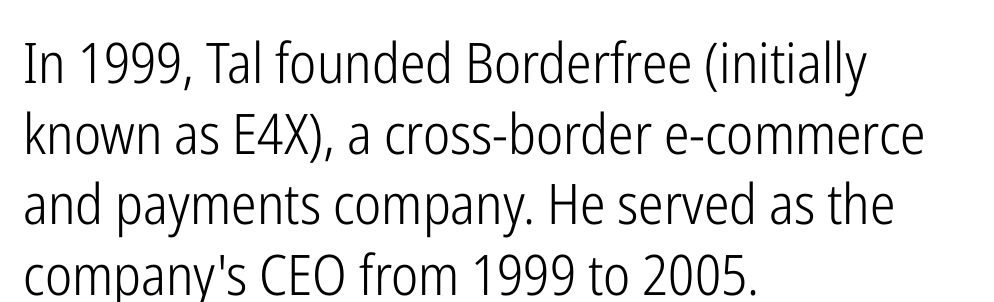
Q: Is the text bold? A: No.
Q: Is the text italic (slanted)? A: No, it is upright.
Q: Is the typeface a serif or a sans-serif typeface? A: Sans-serif.
Q: Is the text underlined? A: No.
Q: How is the paragraph aligned? A: Left-aligned.
Q: Is the spacing between letters normal or unusually wide? A: Normal.
Q: Is the spacing between lines tight, normal or loose? A: Normal.
Q: Width (condensed, normal, or wide)? A: Condensed.
Q: Stroke contrast? A: Low.
Q: x-height? A: Medium.
Q: Monospaced? A: No.
